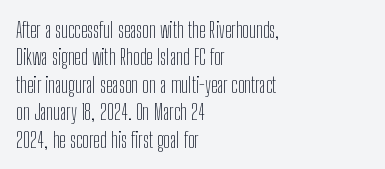
Counters stay open thanks to moderate or lighter strokes. All the whitespace from short lines collects on the right. Normally led — the rows are evenly, conventionally spaced. The glyphs are unaccompanied by any horizontal stroke below them.
